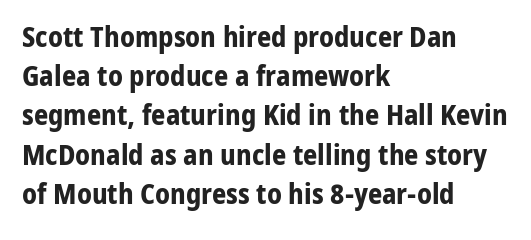
The image shows 28 px bold sans-serif type, upright; set left-aligned, normal line spacing (1.4x), normal letter spacing, not underlined; low stroke contrast and a medium x-height.
